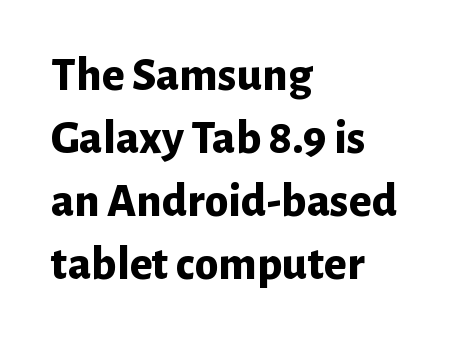
{"serif": "no", "italic": "no", "bold": "yes", "weight": "bold", "width": "normal", "stroke_contrast": "low", "x_height": "medium", "monospaced": "no", "underline": "no", "align": "left", "line_spacing": "normal", "line_spacing_ratio": 1.31, "letter_spacing": "normal", "letter_spacing_em": 0.0, "glyph_px": 48}
